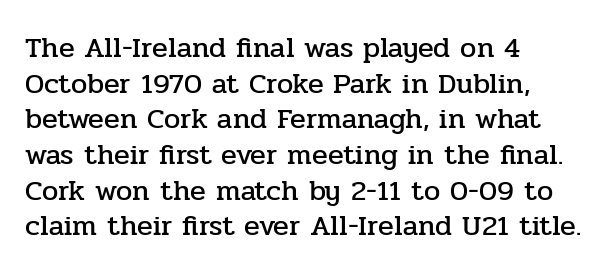
Q: Is the text italic (slanted)? A: No, it is upright.
Q: Is the typeface a serif or a sans-serif typeface? A: Serif.
Q: Is the text underlined? A: No.
Q: How is the paragraph aligned? A: Left-aligned.
Q: Is the spacing between letters normal or unusually wide? A: Normal.
Q: Width (condensed, normal, or wide)? A: Normal.
Q: Stroke contrast? A: Low.
Q: x-height? A: Medium.
Q: Monospaced? A: No.
